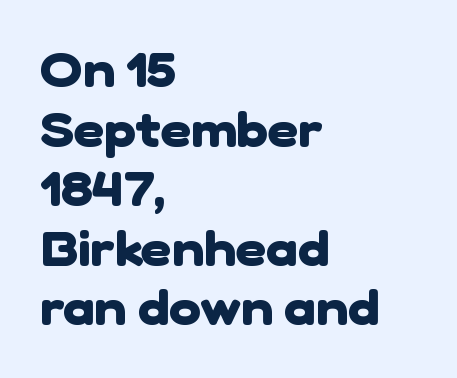
{"serif": "no", "bold": "yes", "weight": "heavy", "width": "normal", "stroke_contrast": "low", "x_height": "medium", "monospaced": "no", "underline": "no", "align": "left", "line_spacing_ratio": 1.24, "letter_spacing": "normal", "letter_spacing_em": 0.0, "glyph_px": 48}
